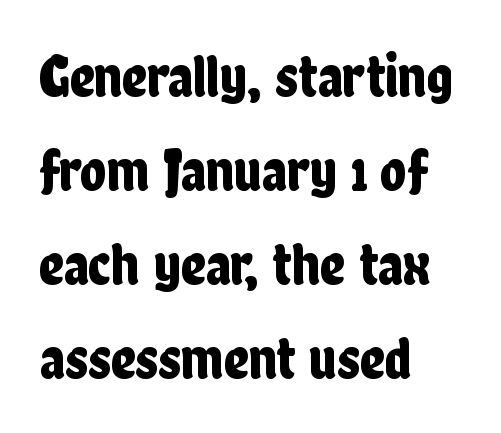
{"serif": "no", "italic": "no", "width": "condensed", "stroke_contrast": "low", "x_height": "medium", "monospaced": "no", "underline": "no", "align": "left", "line_spacing": "normal", "line_spacing_ratio": 1.54, "letter_spacing": "normal", "letter_spacing_em": 0.0, "glyph_px": 61}
